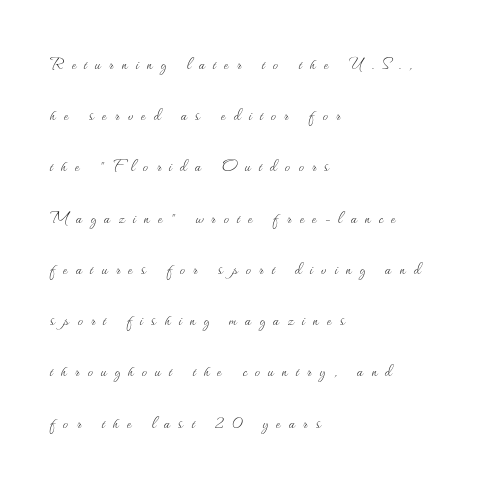
Q: Is the text bold? A: No.
Q: Is the text italic (slanted)? A: Yes.
Q: Is the text underlined? A: No.
Q: How is the paragraph aligned? A: Left-aligned.
Q: Is the spacing between letters normal or unusually wide? A: Unusually wide.
Q: Is the spacing between lines tight, normal or loose? A: Loose.
